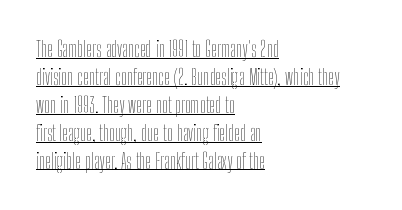
The image shows 21 px text type, upright; set left-aligned, normal line spacing (1.33x), normal letter spacing, underlined.
